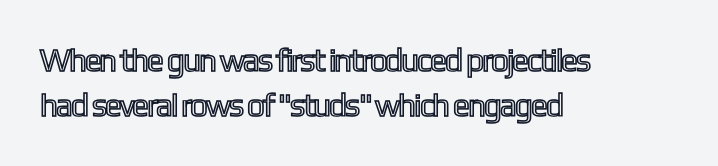
Q: Is the text italic (slanted)? A: No, it is upright.
Q: Is the text underlined? A: No.
Q: How is the paragraph aligned? A: Left-aligned.
Q: Is the spacing between letters normal or unusually wide? A: Normal.
Q: Is the spacing between lines tight, normal or loose? A: Normal.
Q: Width (condensed, normal, or wide)? A: Condensed.
Q: x-height? A: Medium.
Q: Monospaced? A: No.
